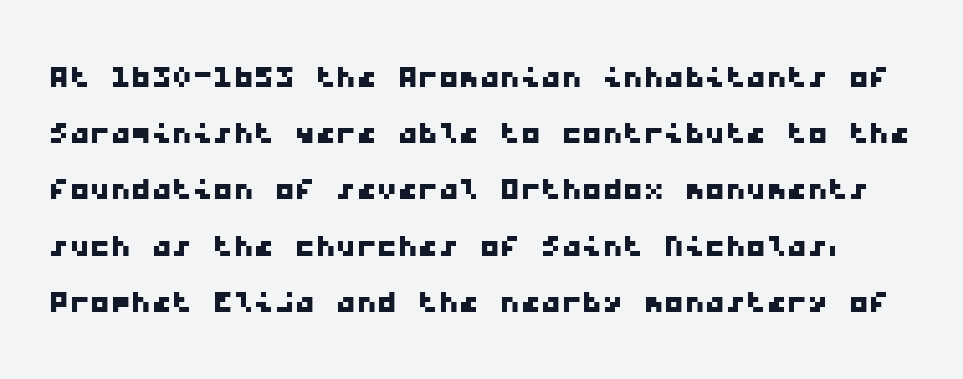
Q: Is the typeface a serif or a sans-serif typeface? A: Sans-serif.
Q: Is the text underlined? A: No.
Q: Is the spacing between letters normal or unusually wide? A: Normal.
Q: Is the spacing between lines tight, normal or loose? A: Normal.
Q: Width (condensed, normal, or wide)? A: Wide.
Q: Stroke contrast? A: Low.
Q: x-height? A: Medium.
Q: Monospaced? A: Yes.
